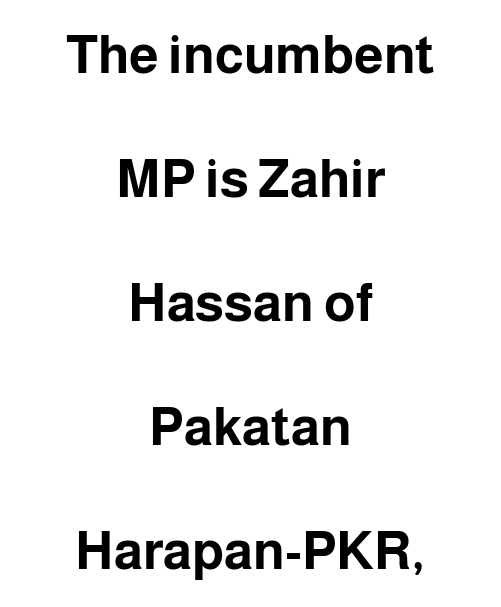
You could not count columns in this text — the font is proportionally spaced. Summary of vertical rhythm: relaxed, with wide interline spacing. Letterform terminals end flat and unadorned throughout the passage. Look at the stroke-to-counter ratio: heavy, a bold.
